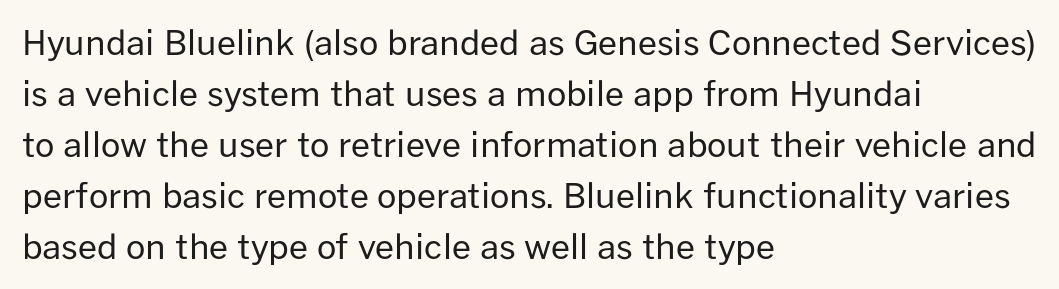
The image shows 34 px regular-weight sans-serif type, upright; set left-aligned, normal line spacing (1.5x), normal letter spacing, not underlined; low stroke contrast and a medium x-height.
